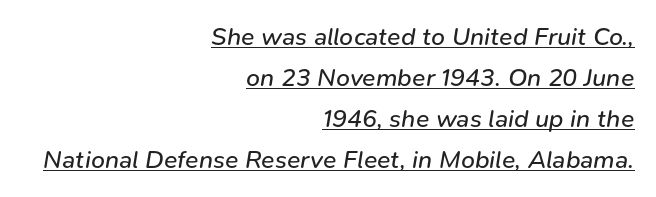
{"italic": "yes", "lean": "right", "slant_degrees": 9, "bold": "no", "underline": "yes", "align": "right", "line_spacing": "normal", "line_spacing_ratio": 1.64, "letter_spacing": "normal", "letter_spacing_em": 0.0, "glyph_px": 25}
